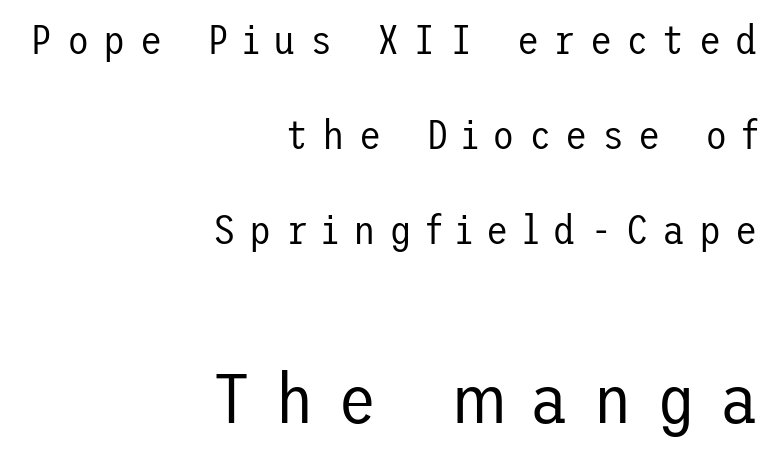
Right-aligned paragraph, ragged on the left. Characters remain perfectly vertical along every line. The strip under each line holds only bare page. Each stroke keeps to a modest, everyday thickness or less. These lines stand farther apart than default settings would place them.
